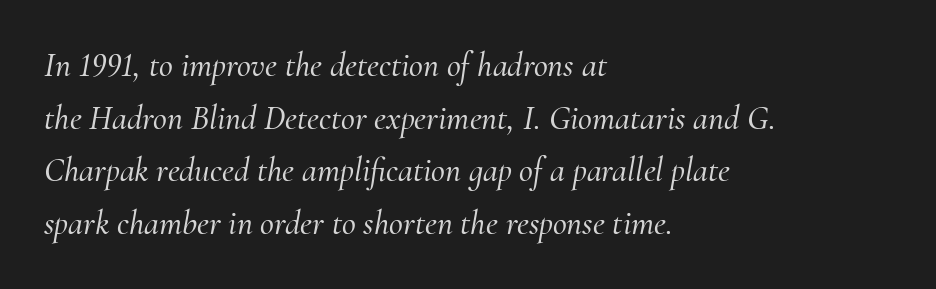
{"serif": "yes", "italic": "yes", "lean": "right", "slant_degrees": 10, "width": "normal", "stroke_contrast": "medium", "x_height": "small", "monospaced": "no", "underline": "no", "align": "left", "line_spacing": "normal", "line_spacing_ratio": 1.55, "letter_spacing": "normal", "letter_spacing_em": 0.0, "glyph_px": 34}
